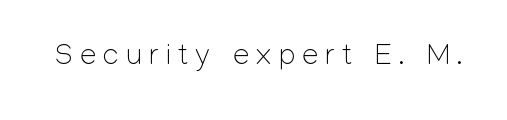
The rendering shows plain stroke endings on the letterforms — a sans-serif design. The string is rendered with underlining switched off. This is the regular roman posture of the typeface. Looks like regular typesetting: each glyph gets only the width it needs. Is the letter spacing exaggerated? Yes — the characters are pushed far apart. Stem width sits at or under what a default text font uses.
